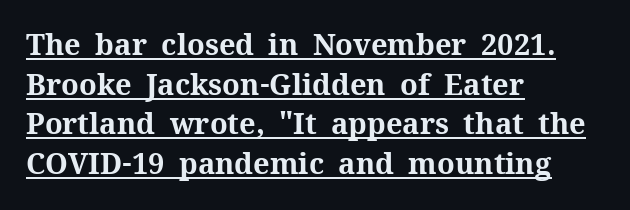
The image shows 29 px bold serif type, upright; set left-aligned, normal line spacing (1.37x), normal letter spacing, underlined; medium stroke contrast and a medium x-height.
